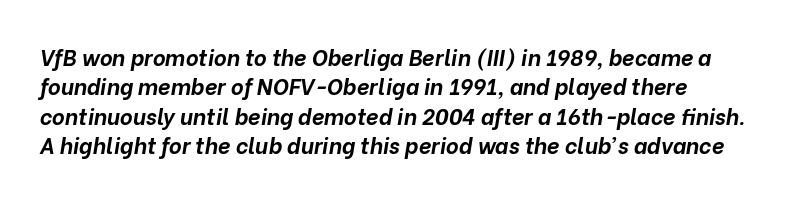
The image shows 22 px bold type, italic (leaning right); set left-aligned, normal line spacing (1.33x), normal letter spacing, not underlined.
